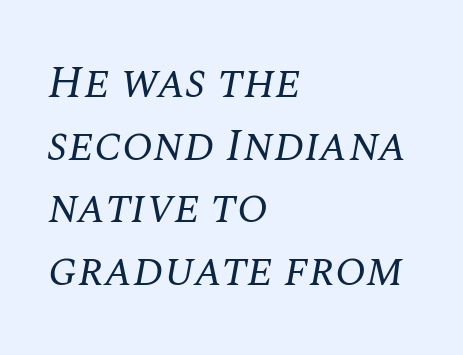
The zone under the glyphs is completely vacant. There is no visible air inserted between adjacent glyphs. Note the varied advance widths — an 'i' is clearly narrower than an 'm'. This rendering uses left alignment, leaving the right contour irregular. Would a proofreader flag this as italicized? Yes. The passage shown is typeset with a serif family.
